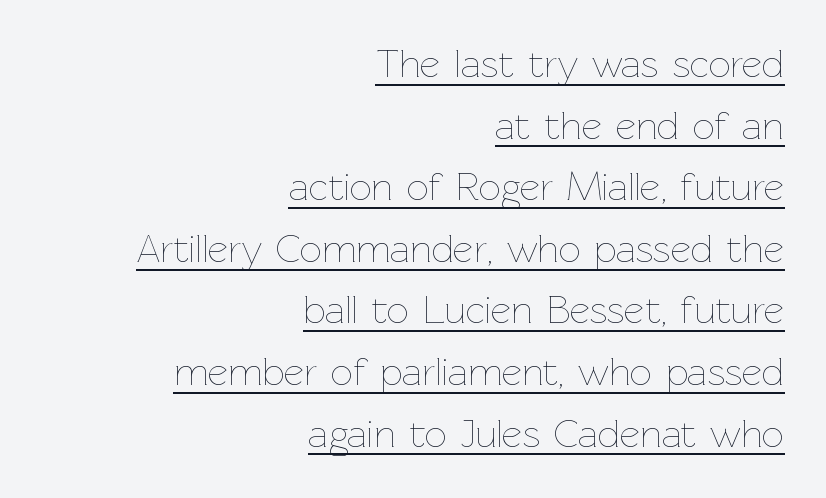
{"italic": "no", "bold": "no", "weight": "thin", "width": "normal", "stroke_contrast": "low", "x_height": "medium", "monospaced": "no", "underline": "yes", "align": "right", "line_spacing": "normal", "line_spacing_ratio": 1.58, "letter_spacing": "normal", "letter_spacing_em": 0.0, "glyph_px": 39}
